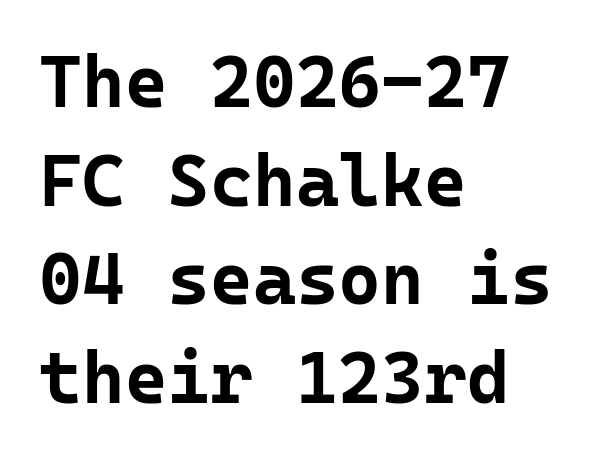
Alignment: flush left. Between one letter and the next there's only the usual sliver of space. The face used here is monospaced, like something from a code editor. If you measured baseline to baseline, you'd find a middling distance.
